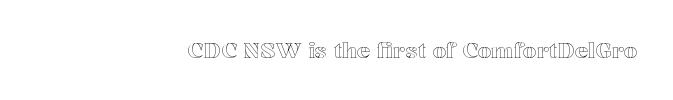
{"italic": "no", "underline": "no", "align": "right", "letter_spacing": "normal", "letter_spacing_em": 0.0, "glyph_px": 22}
